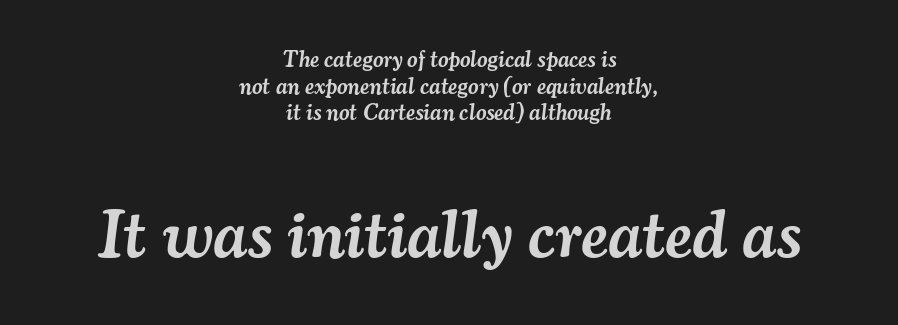
{"serif": "yes", "italic": "yes", "lean": "right", "slant_degrees": 7, "bold": "semi", "weight": "semibold", "width": "normal", "stroke_contrast": "medium", "x_height": "small", "monospaced": "no", "underline": "no", "align": "center", "line_spacing_ratio": 1.16, "letter_spacing": "normal", "letter_spacing_em": 0.0, "larger_block": "second", "size_ratio": 2.96, "glyph_px": 68}
